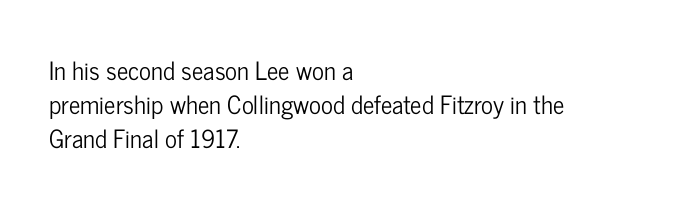
The lettering holds an erect, upright posture throughout. Nobody drew a line under any word here. This rendering uses left alignment, leaving the right contour irregular. Each new line begins a customary step beneath the previous one. Students, note that the glyphs here touch the page at normal intervals.
